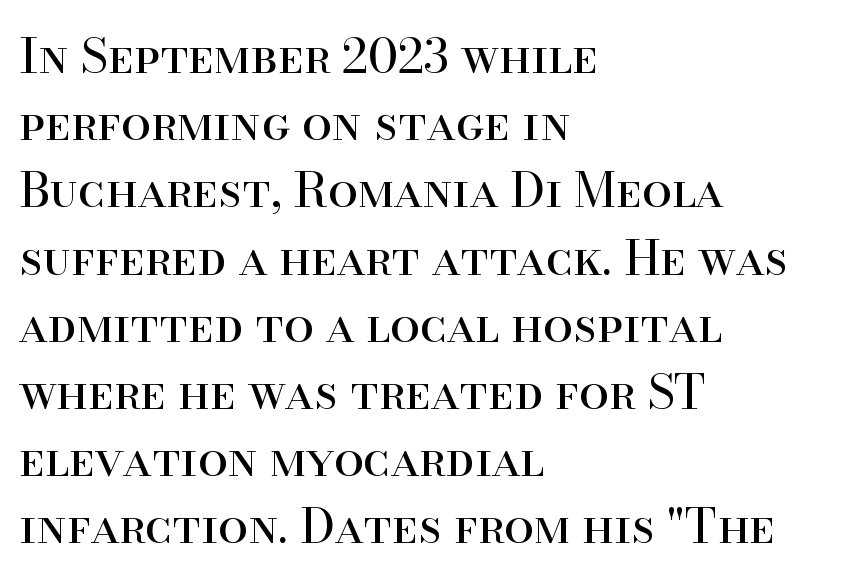
Look at the bottom of the vertical strokes: they flare into serifs here. Check the space under the baseline: it is left empty. Varying glyph widths throughout — classic text-font behaviour. Short note: letters normally spaced. Vertical strokes here are truly vertical. This reads as an unemphasized weight, regular at the heaviest.
